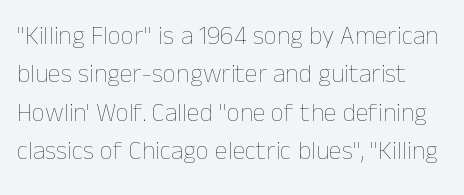
Q: Is the text bold? A: No.
Q: Is the text italic (slanted)? A: No, it is upright.
Q: Is the text underlined? A: No.
Q: Is the spacing between letters normal or unusually wide? A: Normal.
Q: Is the spacing between lines tight, normal or loose? A: Normal.
